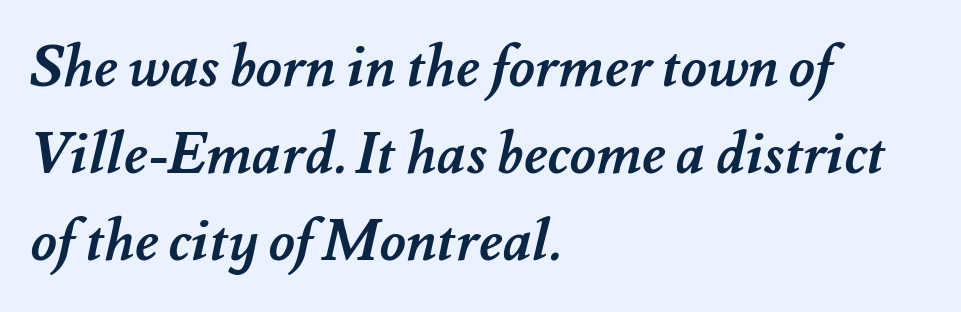
{"bold": "yes", "weight": "semibold", "width": "normal", "stroke_contrast": "medium", "x_height": "small", "monospaced": "no", "underline": "no", "align": "left", "line_spacing": "normal", "line_spacing_ratio": 1.53, "letter_spacing": "normal", "letter_spacing_em": 0.0, "glyph_px": 57}
